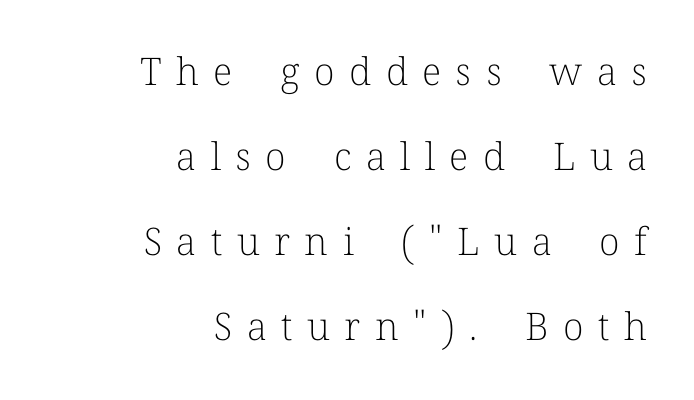
{"serif": "yes", "italic": "no", "bold": "no", "weight": "light", "width": "normal", "stroke_contrast": "low", "x_height": "medium", "monospaced": "no", "underline": "no", "align": "right", "line_spacing": "loose", "line_spacing_ratio": 2.24, "letter_spacing": "wide", "letter_spacing_em": 0.38, "glyph_px": 38}
